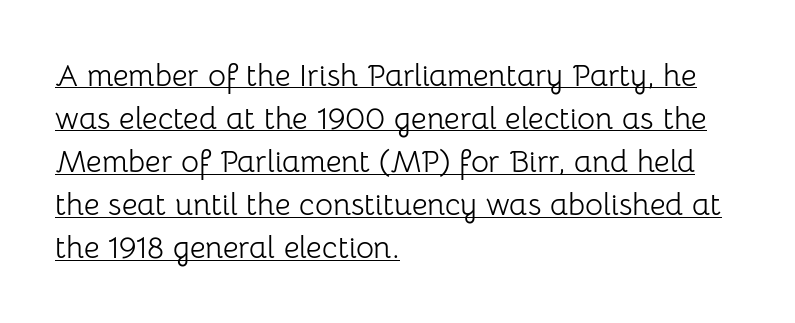
The image shows 31 px light sans-serif type, upright; set left-aligned, normal line spacing (1.39x), normal letter spacing, underlined; low stroke contrast and a medium x-height.
